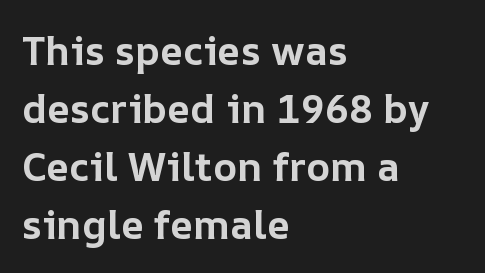
{"italic": "no", "bold": "yes", "weight": "bold", "width": "normal", "stroke_contrast": "low", "x_height": "medium", "monospaced": "no", "underline": "no", "align": "left", "line_spacing": "normal", "line_spacing_ratio": 1.45, "letter_spacing": "normal", "letter_spacing_em": 0.0, "glyph_px": 40}
